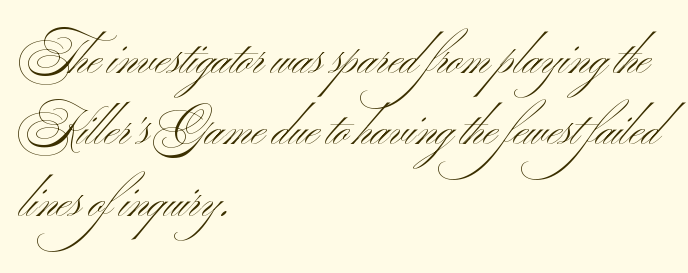
{"serif": "no", "bold": "no", "weight": "light", "width": "wide", "stroke_contrast": "medium", "x_height": "small", "monospaced": "no", "underline": "no", "align": "left", "line_spacing": "normal", "line_spacing_ratio": 1.55, "letter_spacing": "normal", "letter_spacing_em": 0.0, "glyph_px": 46}
